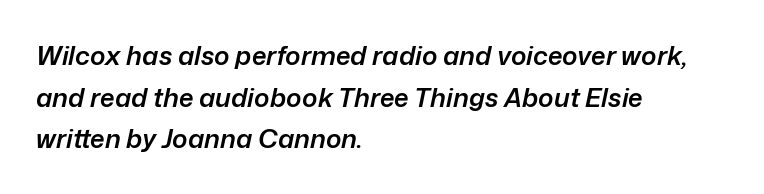
The image shows 26 px text type, italic (leaning right); set left-aligned, normal line spacing (1.6x), normal letter spacing, not underlined.
